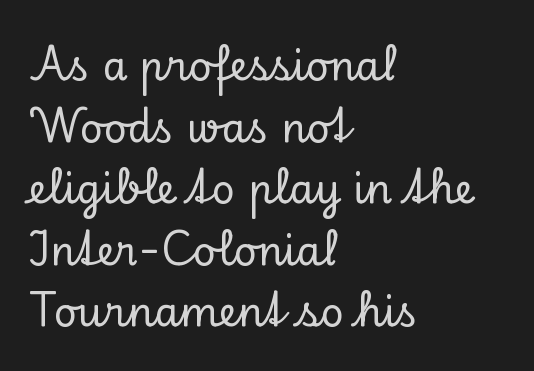
The specimen omits any rule beneath the text block's lines. Casual observation: everything's shoved over to the left. These lines are rendered in a variable-pitch font. These lines sit exactly where default settings would place them.
